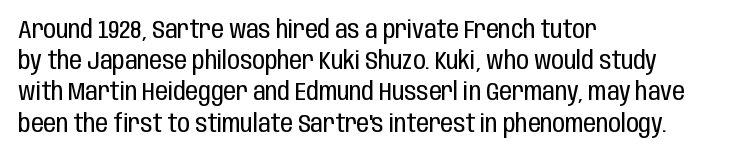
Spacing between characters is what you'd get straight out of the box. Ordinary non-slanted type is in use. The compositor pushed each line to the left boundary. Rows of type keep a routine distance in the vertical direction.
